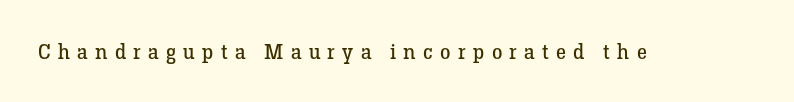
The image shows 21 px text type, upright; set unusually wide letter spacing (+0.35 em), not underlined.
